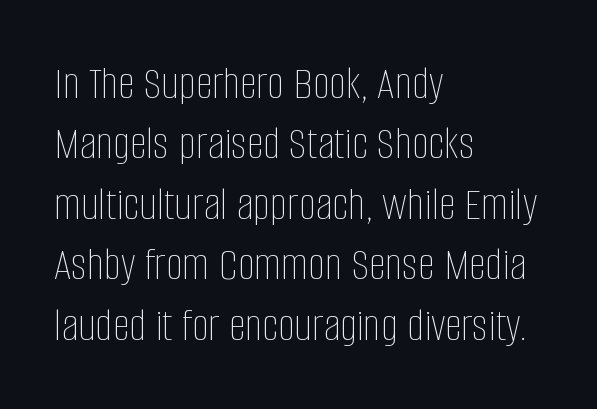
{"italic": "no", "bold": "no", "weight": "thin", "width": "condensed", "stroke_contrast": "low", "x_height": "large", "monospaced": "no", "underline": "no", "align": "left", "line_spacing": "normal", "line_spacing_ratio": 1.26, "letter_spacing": "normal", "letter_spacing_em": 0.0, "glyph_px": 48}
